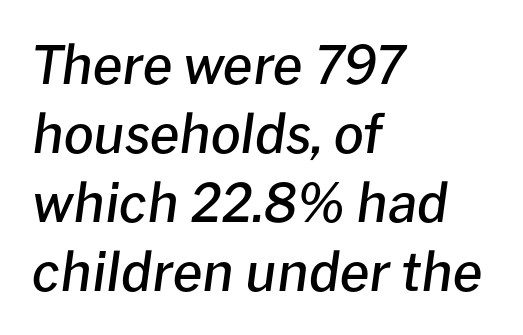
{"italic": "yes", "lean": "right", "slant_degrees": 8, "bold": "semi", "weight": "semibold", "width": "normal", "stroke_contrast": "low", "x_height": "medium", "monospaced": "no", "underline": "no", "align": "left", "line_spacing": "normal", "line_spacing_ratio": 1.3, "letter_spacing": "normal", "letter_spacing_em": 0.0, "glyph_px": 53}
